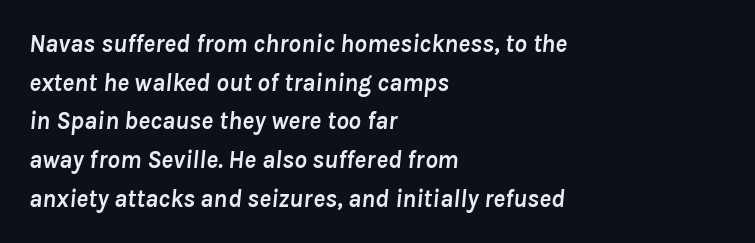
Q: Is the text bold? A: Yes.
Q: Is the text italic (slanted)? A: Yes, it leans right by about 8 degrees.
Q: Is the text underlined? A: No.
Q: How is the paragraph aligned? A: Left-aligned.
Q: Is the spacing between letters normal or unusually wide? A: Normal.
Q: Is the spacing between lines tight, normal or loose? A: Normal.
